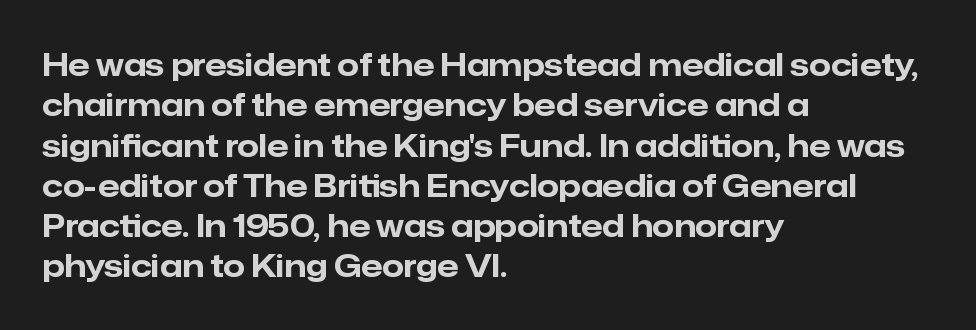
The image shows 31 px bold sans-serif type, upright; set left-aligned, normal line spacing (1.3x), normal letter spacing, not underlined; low stroke contrast and a medium x-height.
